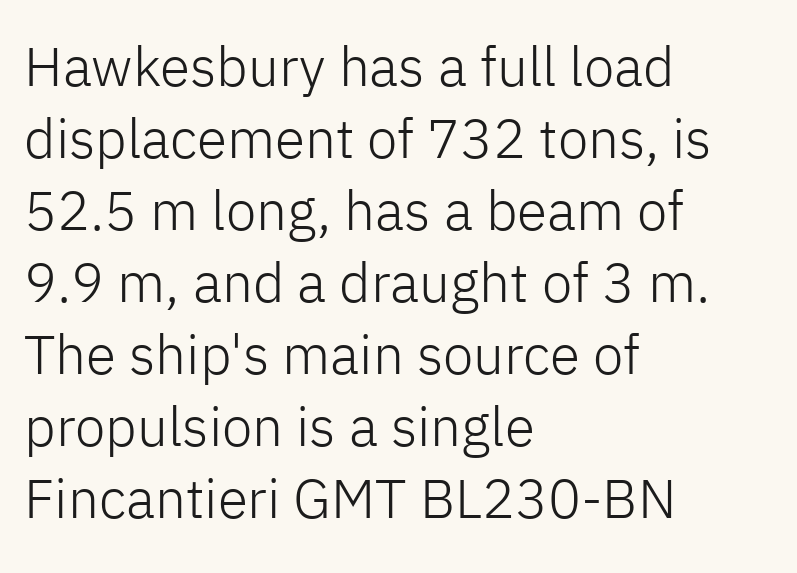
Nope, not italic — everything's standing straight. No word sits above an underline. Each letter keeps its own natural width here, so spacing adapts to shape. Line beginnings align vertically; line endings do not.
